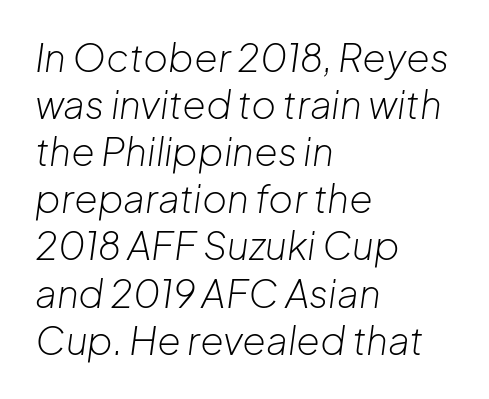
Caption: multi-line text, flush left, ragged right. Quick note: italic. Stem width sits at or under what a default text font uses. The baseline area is clear. Proportional: the letters do not fall into vertical columns.
